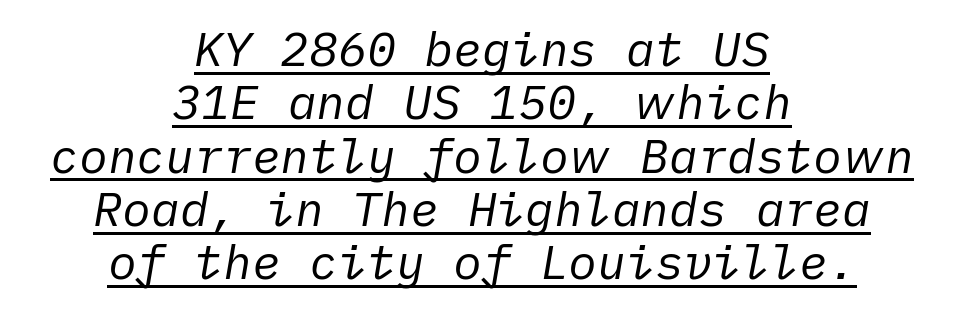
Q: Is the text bold? A: No.
Q: Is the text italic (slanted)? A: Yes, it leans right by about 10 degrees.
Q: Is the text underlined? A: Yes.
Q: How is the paragraph aligned? A: Centered.
Q: Is the spacing between letters normal or unusually wide? A: Normal.
Q: Is the spacing between lines tight, normal or loose? A: Tight.
Q: Width (condensed, normal, or wide)? A: Normal.
Q: Stroke contrast? A: Low.
Q: x-height? A: Medium.
